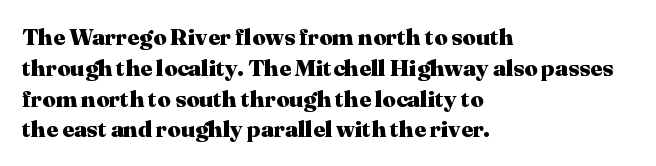
{"italic": "no", "bold": "yes", "underline": "no", "align": "left", "line_spacing": "normal", "line_spacing_ratio": 1.34, "letter_spacing": "normal", "letter_spacing_em": 0.0, "glyph_px": 23}
